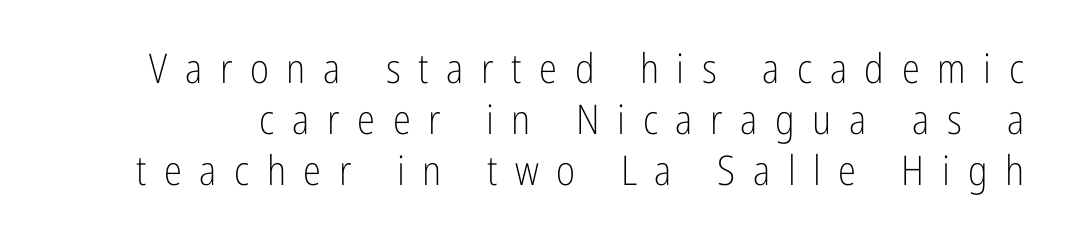
Q: Is the text bold? A: No.
Q: Is the text italic (slanted)? A: No, it is upright.
Q: Is the typeface a serif or a sans-serif typeface? A: Sans-serif.
Q: Is the text underlined? A: No.
Q: Is the spacing between letters normal or unusually wide? A: Unusually wide.
Q: Is the spacing between lines tight, normal or loose? A: Normal.
Q: Width (condensed, normal, or wide)? A: Condensed.
Q: Stroke contrast? A: Low.
Q: x-height? A: Medium.
Q: Monospaced? A: No.
